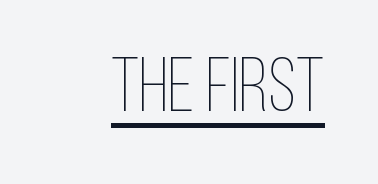
The image shows 76 px thin, condensed type, upright; set normal letter spacing, underlined; low stroke contrast and a large x-height.
